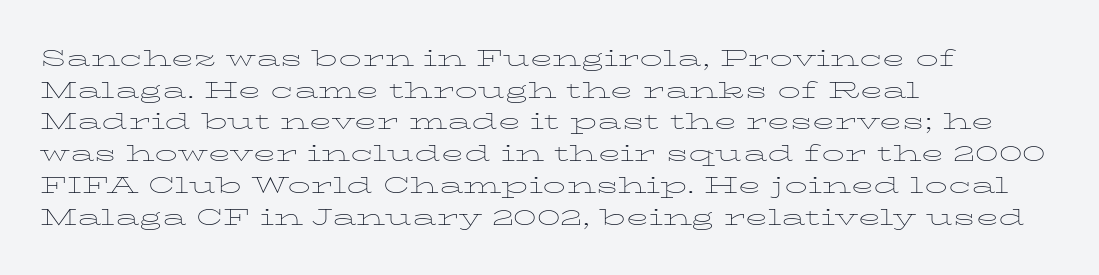
A roman cut, with each character standing at attention. Line spacing here is normal. The text block is weighted toward the left margin, trailing off unevenly rightward. Lines of text with bare space underneath. Nothing unusual about the tracking: characters are spaced as the font intends. A quiet, ordinary-to-light weight characterises the typeface.
